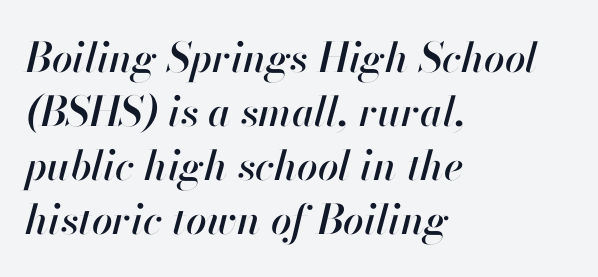
Q: Is the text italic (slanted)? A: Yes, it leans right by about 13 degrees.
Q: Is the text underlined? A: No.
Q: How is the paragraph aligned? A: Left-aligned.
Q: Is the spacing between letters normal or unusually wide? A: Normal.
Q: Is the spacing between lines tight, normal or loose? A: Normal.
Q: Width (condensed, normal, or wide)? A: Normal.
Q: Stroke contrast? A: High.
Q: x-height? A: Small.
Q: Monospaced? A: No.
